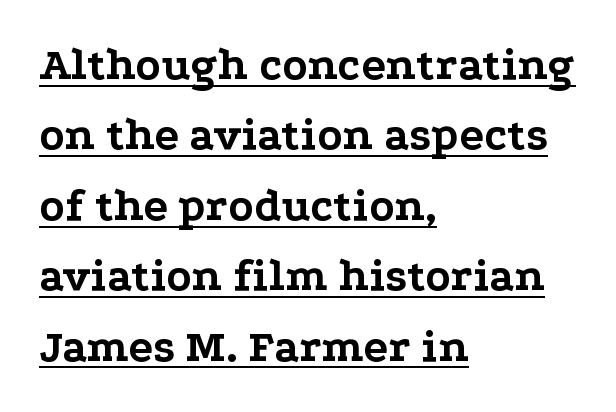
The image shows 46 px bold, wide serif type, upright; set left-aligned, normal line spacing (1.53x), normal letter spacing, underlined; low stroke contrast and a medium x-height.
